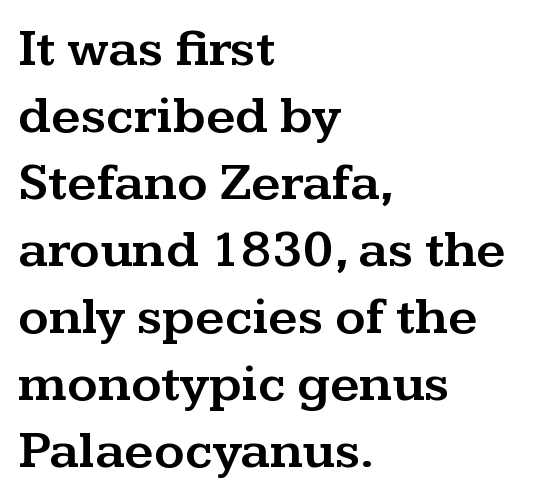
The image shows 52 px wide serif type, upright; set left-aligned, normal line spacing (1.29x), normal letter spacing, not underlined; medium stroke contrast and a medium x-height.
